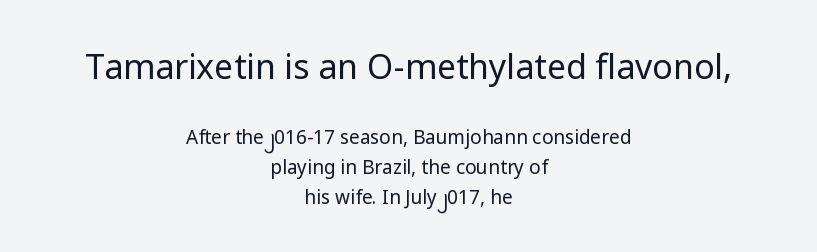
Q: Is the text bold? A: No.
Q: Is the text italic (slanted)? A: No, it is upright.
Q: Is the typeface a serif or a sans-serif typeface? A: Sans-serif.
Q: Is the text underlined? A: No.
Q: How is the paragraph aligned? A: Centered.
Q: Is the spacing between letters normal or unusually wide? A: Normal.
Q: Is the spacing between lines tight, normal or loose? A: Normal.
Q: Which block of text is set in a larger size, the first (top) or the second (bottom)? A: The first (top) one.
Q: Width (condensed, normal, or wide)? A: Normal.
Q: Stroke contrast? A: Low.
Q: x-height? A: Medium.
Q: Monospaced? A: No.
